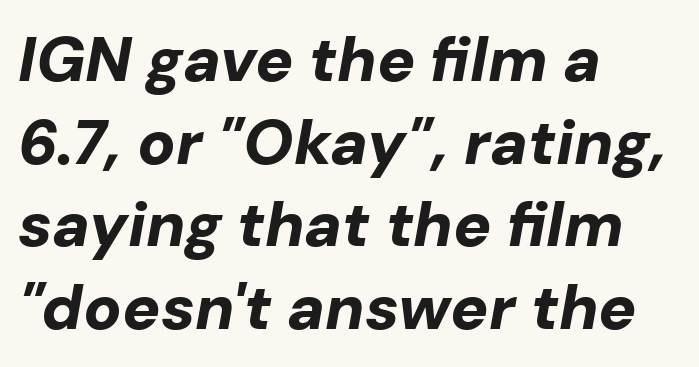
Q: Is the text bold? A: Yes.
Q: Is the text italic (slanted)? A: Yes, it leans right by about 10 degrees.
Q: Is the text underlined? A: No.
Q: How is the paragraph aligned? A: Left-aligned.
Q: Is the spacing between letters normal or unusually wide? A: Normal.
Q: Is the spacing between lines tight, normal or loose? A: Normal.
Q: Width (condensed, normal, or wide)? A: Normal.
Q: Stroke contrast? A: Low.
Q: x-height? A: Medium.
Q: Monospaced? A: No.
